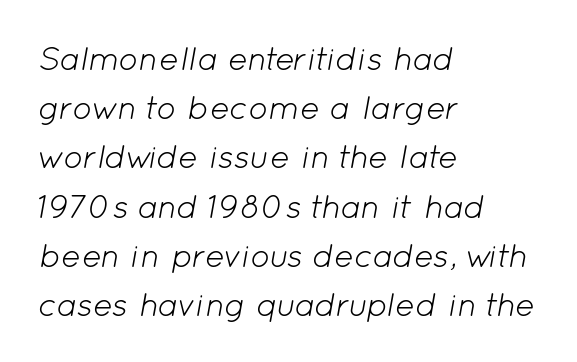
Q: Is the text bold? A: No.
Q: Is the text italic (slanted)? A: Yes, it leans right by about 12 degrees.
Q: Is the text underlined? A: No.
Q: How is the paragraph aligned? A: Left-aligned.
Q: Is the spacing between letters normal or unusually wide? A: Normal.
Q: Is the spacing between lines tight, normal or loose? A: Normal.
Q: Width (condensed, normal, or wide)? A: Normal.
Q: Stroke contrast? A: Low.
Q: x-height? A: Medium.
Q: Monospaced? A: No.
